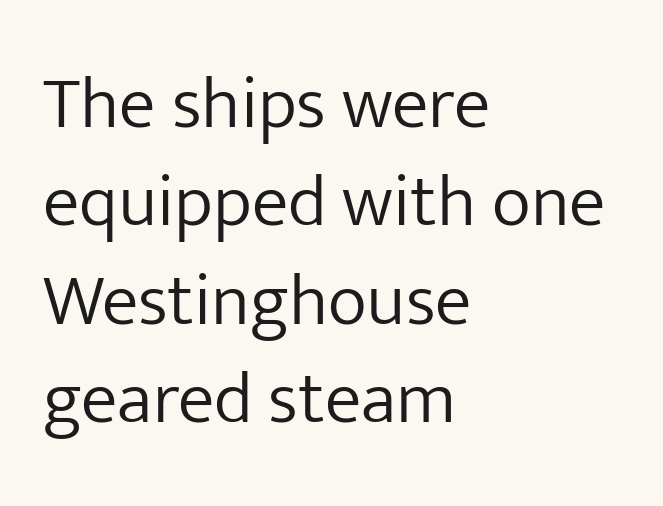
The image shows 74 px light sans-serif type, upright; set left-aligned, normal line spacing (1.33x), normal letter spacing, not underlined; low stroke contrast and a medium x-height.
